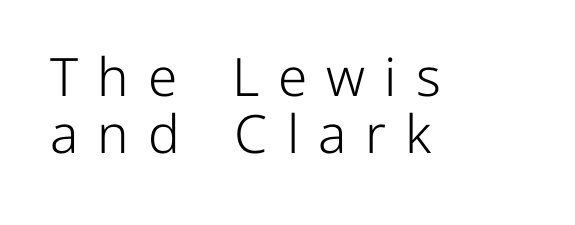
Q: Is the text bold? A: No.
Q: Is the text italic (slanted)? A: No, it is upright.
Q: Is the typeface a serif or a sans-serif typeface? A: Sans-serif.
Q: Is the text underlined? A: No.
Q: How is the paragraph aligned? A: Left-aligned.
Q: Is the spacing between letters normal or unusually wide? A: Unusually wide.
Q: Is the spacing between lines tight, normal or loose? A: Tight.
Q: Width (condensed, normal, or wide)? A: Normal.
Q: Stroke contrast? A: Low.
Q: x-height? A: Medium.
Q: Monospaced? A: No.
